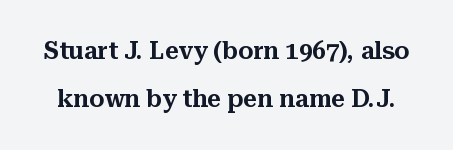
The image shows 24 px text type, upright; set loose line spacing (2.01x), normal letter spacing, not underlined.
